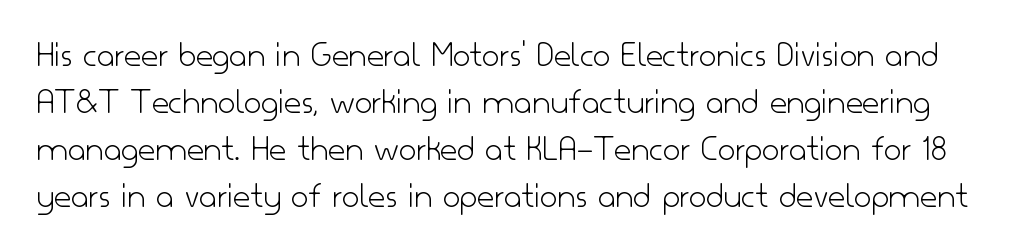
The image shows 38 px light sans-serif type, upright; set line spacing 1.24x, normal letter spacing, not underlined; low stroke contrast and a small x-height.
